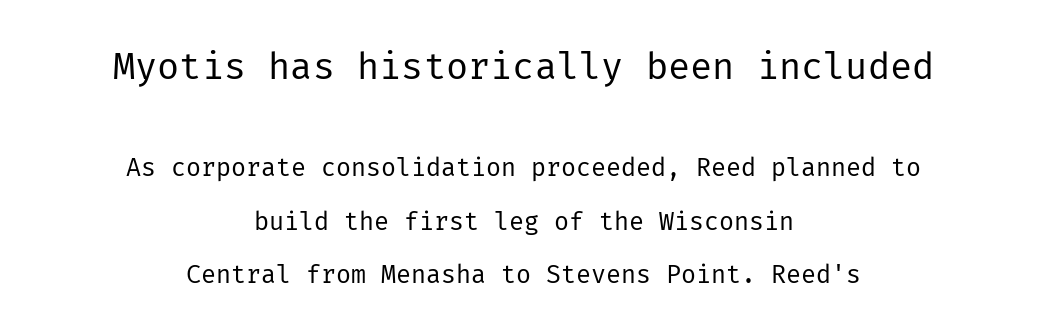
{"serif": "no", "italic": "no", "bold": "no", "weight": "regular", "width": "normal", "stroke_contrast": "low", "x_height": "medium", "underline": "no", "align": "center", "line_spacing": "loose", "line_spacing_ratio": 2.13, "letter_spacing": "normal", "letter_spacing_em": 0.0, "larger_block": "first", "size_ratio": 1.48, "glyph_px": 37}
